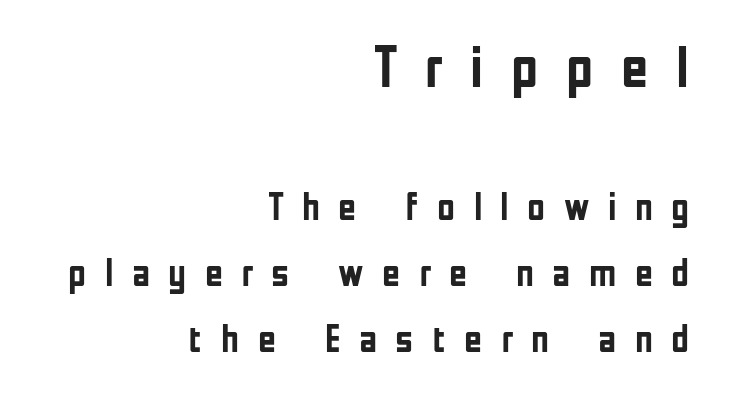
Q: Is the text bold? A: Yes.
Q: Is the text italic (slanted)? A: No, it is upright.
Q: Is the typeface a serif or a sans-serif typeface? A: Sans-serif.
Q: Is the text underlined? A: No.
Q: How is the paragraph aligned? A: Right-aligned.
Q: Is the spacing between letters normal or unusually wide? A: Unusually wide.
Q: Is the spacing between lines tight, normal or loose? A: Normal.
Q: Which block of text is set in a larger size, the first (top) or the second (bottom)? A: The first (top) one.
Q: Width (condensed, normal, or wide)? A: Condensed.
Q: Stroke contrast? A: Low.
Q: x-height? A: Medium.
Q: Monospaced? A: No.
